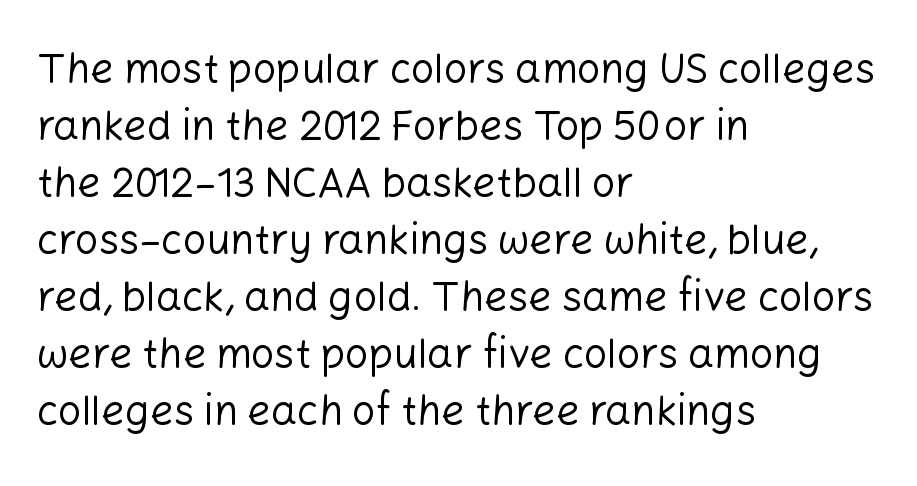
The image shows 41 px regular-weight sans-serif type, upright; set left-aligned, normal line spacing (1.39x), normal letter spacing, not underlined; low stroke contrast and a medium x-height.
